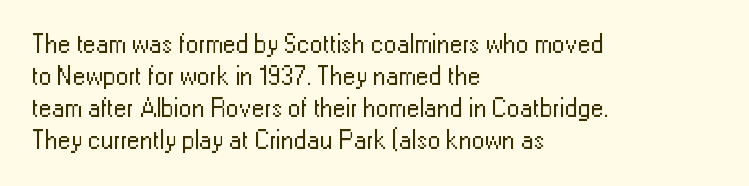
The passage shown is not underscored anywhere. Words appear dense and cohesive because spacing is normal. Alignment: flush left. Unlike italic type, these characters show no tilt at all.
